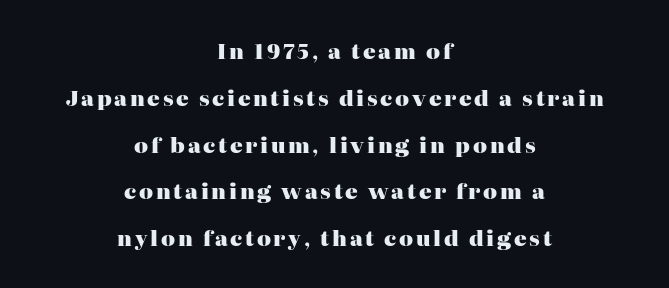
{"italic": "no", "bold": "yes", "underline": "no", "align": "center", "line_spacing": "loose", "line_spacing_ratio": 2.23, "glyph_px": 21}
